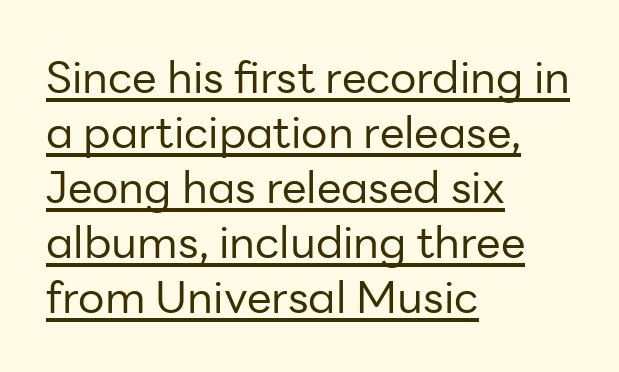
The image shows 44 px regular-weight sans-serif type, upright; set left-aligned, normal line spacing (1.25x), normal letter spacing, underlined; low stroke contrast and a medium x-height.
